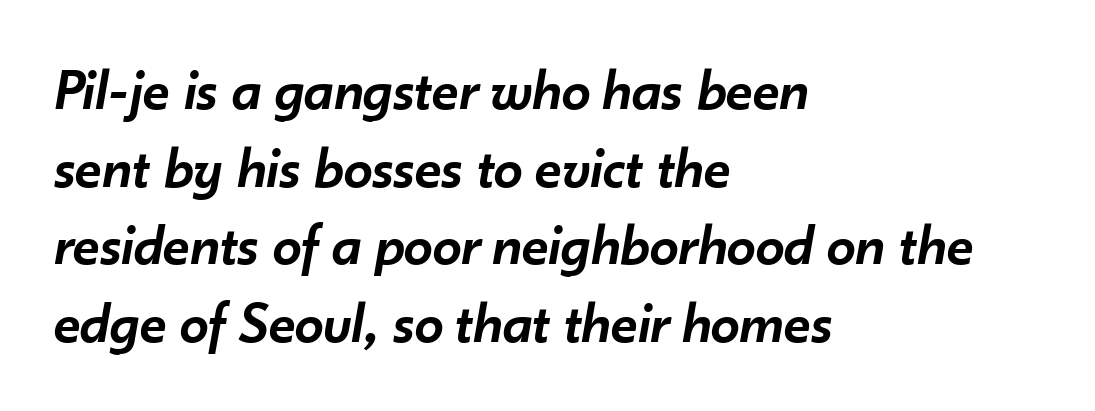
Q: Is the text bold? A: Semi-bold.
Q: Is the text italic (slanted)? A: Yes, it leans right by about 10 degrees.
Q: Is the text underlined? A: No.
Q: How is the paragraph aligned? A: Left-aligned.
Q: Is the spacing between letters normal or unusually wide? A: Normal.
Q: Is the spacing between lines tight, normal or loose? A: Normal.
Q: Width (condensed, normal, or wide)? A: Normal.
Q: Stroke contrast? A: Low.
Q: x-height? A: Small.
Q: Monospaced? A: No.
